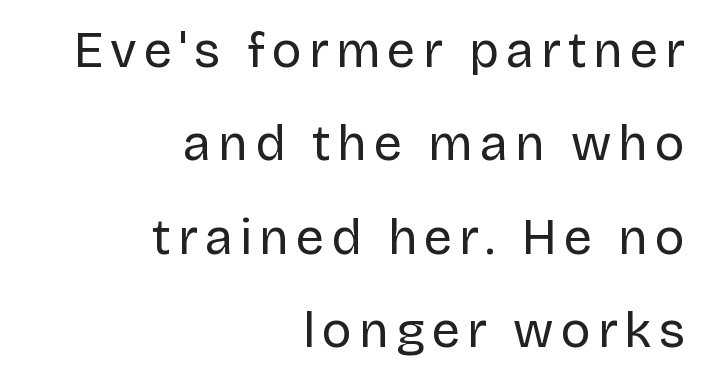
Letterform terminals end flat and unadorned throughout the passage. Underlining? Definitely not there. This sample has the flowing, uneven cadence of proportional lettering. Compared with a typical body face, this is equally light or lighter still. Characters remain perfectly vertical along every line. Every row of glyphs terminates at an identical x-position on the right.
